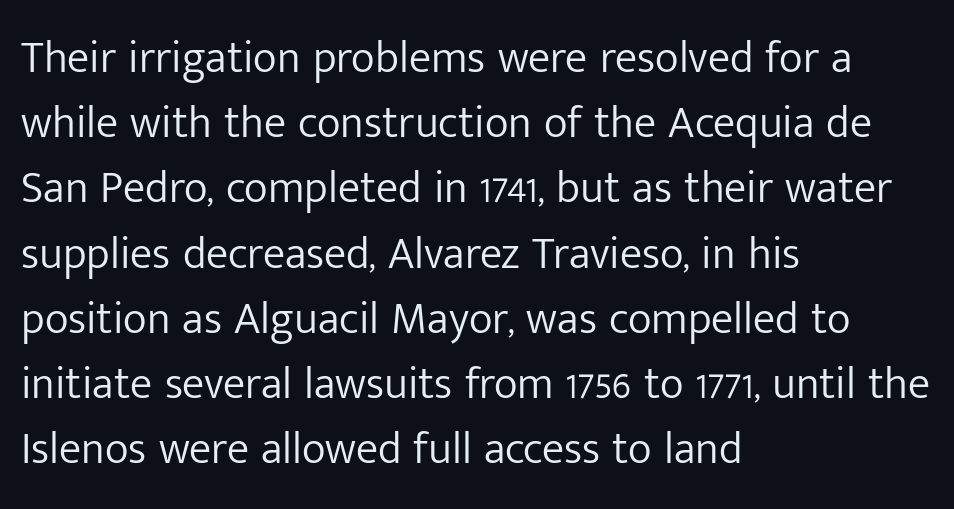
The image shows 45 px light sans-serif type, upright; set left-aligned, normal line spacing (1.45x), normal letter spacing, not underlined; low stroke contrast and a medium x-height.
